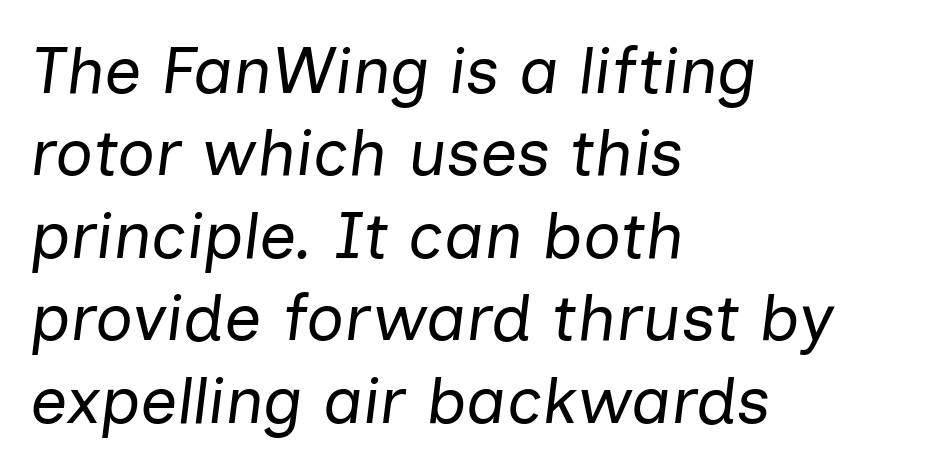
{"italic": "yes", "lean": "right", "slant_degrees": 7, "bold": "no", "weight": "regular", "width": "normal", "stroke_contrast": "low", "x_height": "medium", "monospaced": "no", "underline": "no", "align": "left", "line_spacing": "normal", "line_spacing_ratio": 1.25, "letter_spacing": "normal", "letter_spacing_em": 0.0, "glyph_px": 66}
